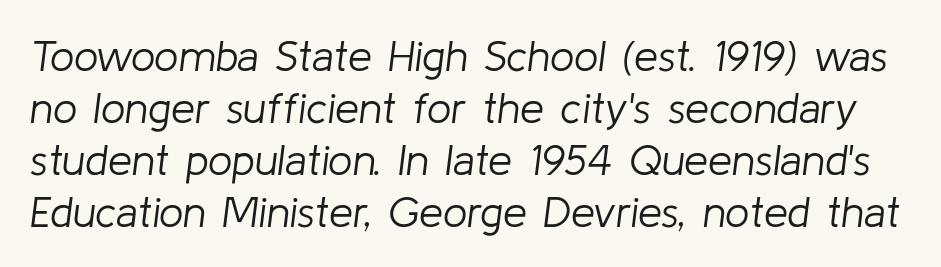
Q: Is the text bold? A: No.
Q: Is the text italic (slanted)? A: Yes, it leans right by about 8 degrees.
Q: Is the text underlined? A: No.
Q: Is the spacing between letters normal or unusually wide? A: Normal.
Q: Width (condensed, normal, or wide)? A: Normal.
Q: Stroke contrast? A: Low.
Q: x-height? A: Medium.
Q: Monospaced? A: No.
